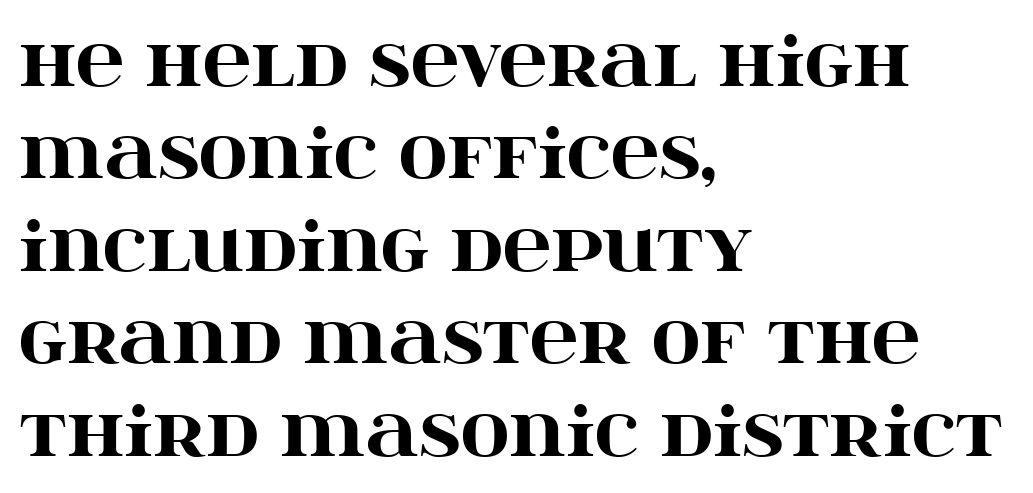
{"serif": "yes", "italic": "no", "bold": "yes", "weight": "heavy", "width": "wide", "stroke_contrast": "high", "x_height": "large", "monospaced": "no", "underline": "no", "align": "left", "line_spacing": "normal", "line_spacing_ratio": 1.38, "letter_spacing": "normal", "letter_spacing_em": 0.0, "glyph_px": 67}
